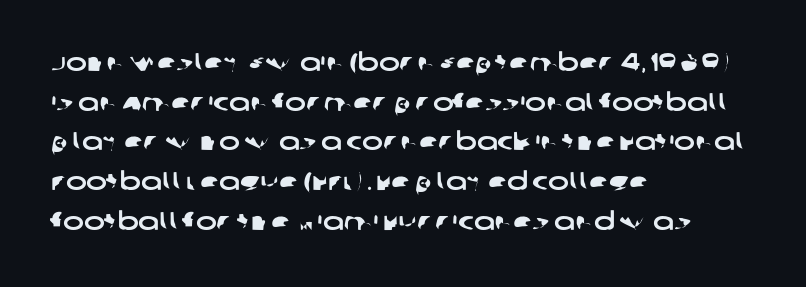
Q: Is the text underlined? A: No.
Q: How is the paragraph aligned? A: Left-aligned.
Q: Is the spacing between letters normal or unusually wide? A: Normal.
Q: Is the spacing between lines tight, normal or loose? A: Normal.
